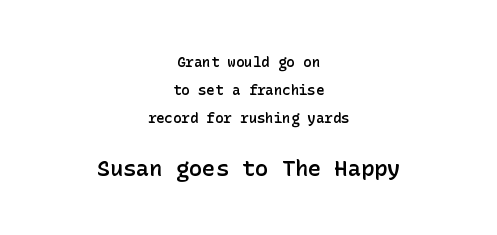
Q: Is the text bold? A: Semi-bold.
Q: Is the text italic (slanted)? A: No, it is upright.
Q: Is the text underlined? A: No.
Q: How is the paragraph aligned? A: Centered.
Q: Is the spacing between letters normal or unusually wide? A: Normal.
Q: Is the spacing between lines tight, normal or loose? A: Loose.
Q: Which block of text is set in a larger size, the first (top) or the second (bottom)? A: The second (bottom) one.
